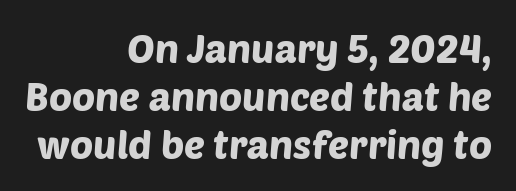
{"serif": "no", "width": "normal", "stroke_contrast": "low", "x_height": "large", "monospaced": "no", "underline": "no", "align": "right", "line_spacing_ratio": 1.23, "letter_spacing": "normal", "letter_spacing_em": 0.0, "glyph_px": 39}
